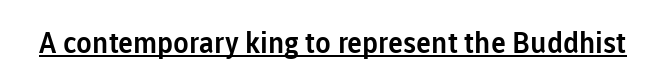
{"serif": "no", "italic": "no", "width": "normal", "stroke_contrast": "low", "x_height": "medium", "monospaced": "no", "underline": "yes", "letter_spacing": "normal", "letter_spacing_em": 0.0, "glyph_px": 29}
